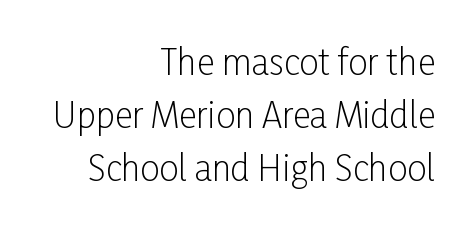
Lines of text with bare space underneath. This rendering uses right alignment, leaving the left contour irregular. Looks like regular typesetting: each glyph gets only the width it needs. These lines sit exactly where default settings would place them. The face used here is rendered with its standard letterfit. The axis of the letterforms is exactly vertical.
